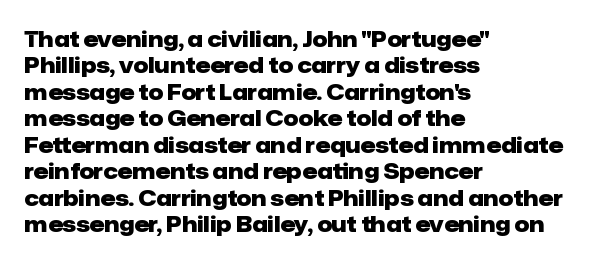
{"italic": "no", "bold": "yes", "underline": "no", "align": "left", "line_spacing": "normal", "line_spacing_ratio": 1.26, "letter_spacing": "normal", "letter_spacing_em": 0.0, "glyph_px": 21}
